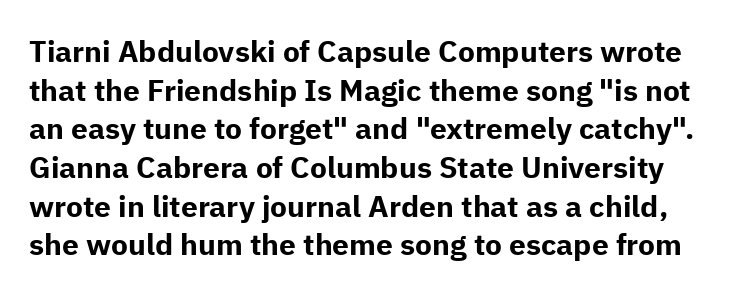
Summary of vertical rhythm: regular, with standard interline spacing. Letterform terminals end flat and unadorned throughout the passage. The letters stand straight up with perfectly vertical stems. The passage shown is typed in a proportional face where columns would drift. Summary of weight: heavy, a full bold.
